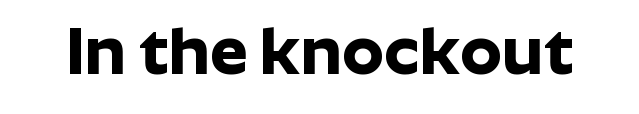
The image shows 67 px bold sans-serif type, upright; set normal letter spacing, not underlined; low stroke contrast and a medium x-height.
